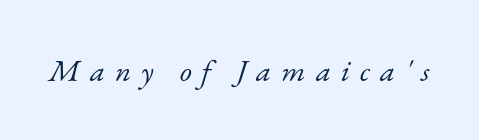
Q: Is the text bold? A: No.
Q: Is the text italic (slanted)? A: Yes, it leans right by about 17 degrees.
Q: Is the typeface a serif or a sans-serif typeface? A: Serif.
Q: Is the text underlined? A: No.
Q: Is the spacing between letters normal or unusually wide? A: Unusually wide.
Q: Width (condensed, normal, or wide)? A: Normal.
Q: Stroke contrast? A: Low.
Q: x-height? A: Small.
Q: Monospaced? A: No.
